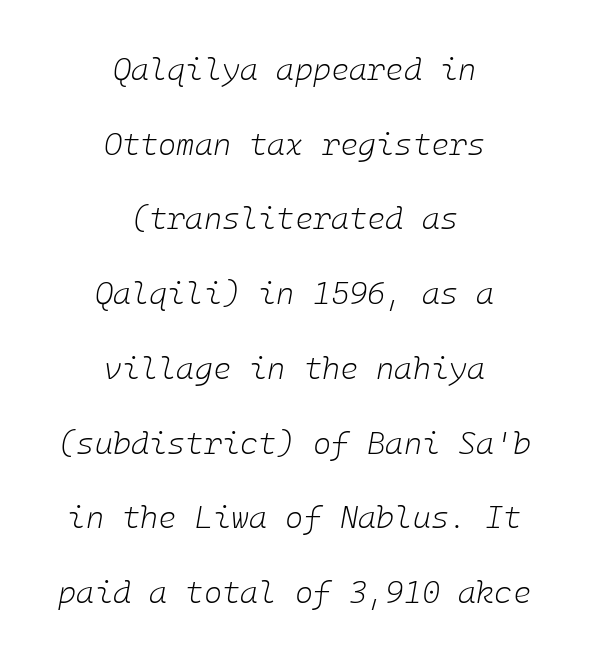
{"italic": "yes", "lean": "right", "slant_degrees": 10, "bold": "no", "weight": "light", "width": "normal", "stroke_contrast": "low", "x_height": "medium", "underline": "no", "align": "center", "line_spacing": "loose", "line_spacing_ratio": 2.41, "letter_spacing": "normal", "letter_spacing_em": 0.0, "glyph_px": 31}
